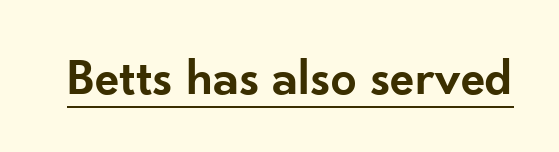
The glyphs in this specimen are sans serif. Each letter keeps its own natural width here, so spacing adapts to shape. This rendering leaves character spacing at its baseline value. What decoration does the sample have? An underline. Students, this is semibold: more ink than regular, less than bold.
